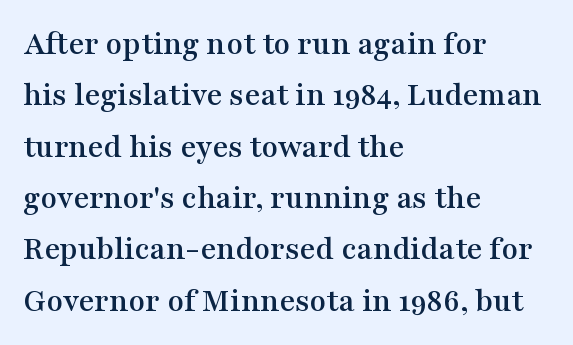
Looks like regular typesetting: each glyph gets only the width it needs. Honestly, there is no underline to notice here at all. Examine the stroke ends and you'll spot serifs. Observe the ordinary spacing: letters are neighbours, not strangers.
